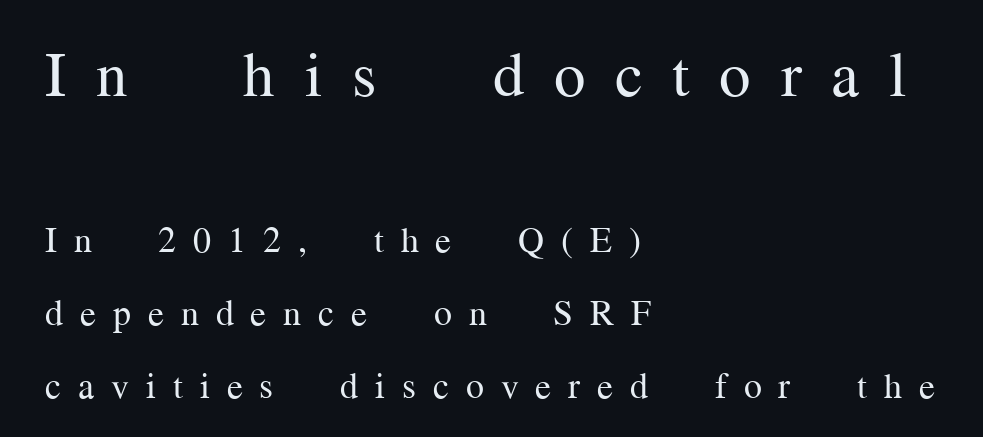
The image shows 63 px regular-weight serif type, upright; set left-aligned, loose line spacing (2.03x), unusually wide letter spacing (+0.47 em), not underlined; the first (top) block is 1.75x larger; medium stroke contrast and a medium x-height.
